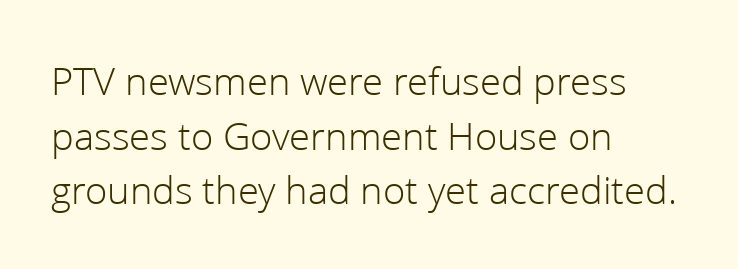
The image shows 41 px light sans-serif type, upright; set left-aligned, normal line spacing (1.33x), normal letter spacing, not underlined; low stroke contrast and a medium x-height.
